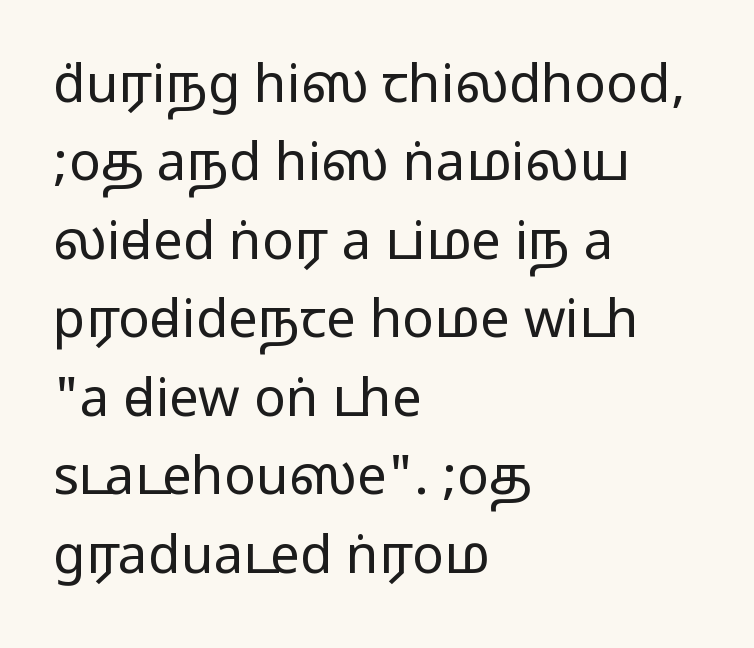
The image shows 53 px wide sans-serif type, upright; set left-aligned, normal line spacing (1.48x), normal letter spacing, not underlined; medium stroke contrast.
